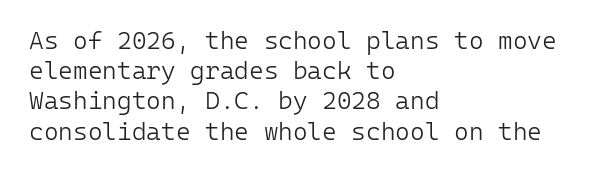
Q: Is the text bold? A: No.
Q: Is the text italic (slanted)? A: No, it is upright.
Q: Is the text underlined? A: No.
Q: How is the paragraph aligned? A: Left-aligned.
Q: Is the spacing between letters normal or unusually wide? A: Normal.
